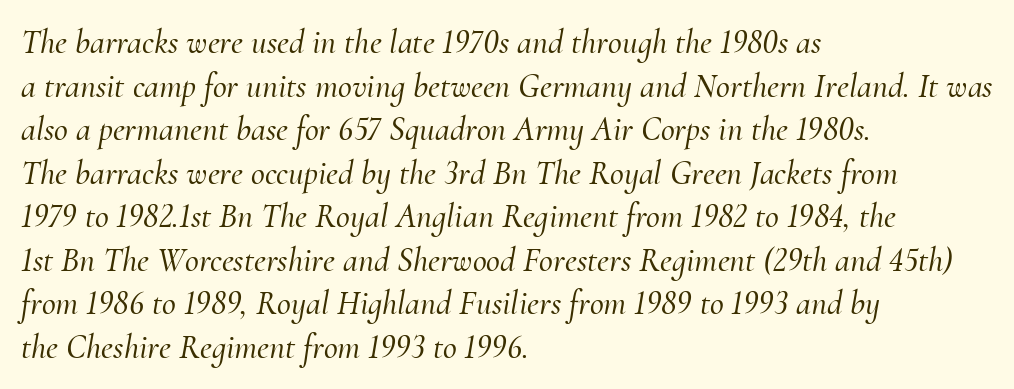
Any mark beneath the type? The region is blank. Rendered with sloped, italic letterforms. Compared with a centered layout, this one pins lines to the left instead. The face used here is rendered with its standard letterfit. Each new line begins a customary step beneath the previous one.
